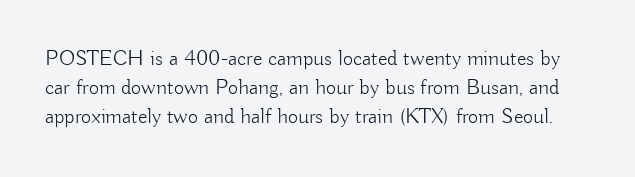
It's the straight-up-and-down kind of type. Only glyphs here, with clear space below each row. What stands out about the letter spacing? Nothing — it is the standard amount. Stem width sits at or under what a default text font uses.
